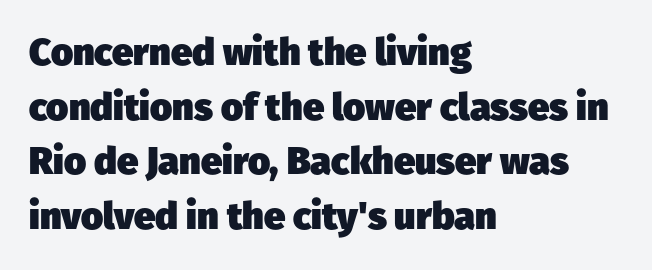
The image shows 38 px heavy sans-serif type; set left-aligned, normal line spacing (1.44x), normal letter spacing, not underlined; low stroke contrast and a medium x-height.
